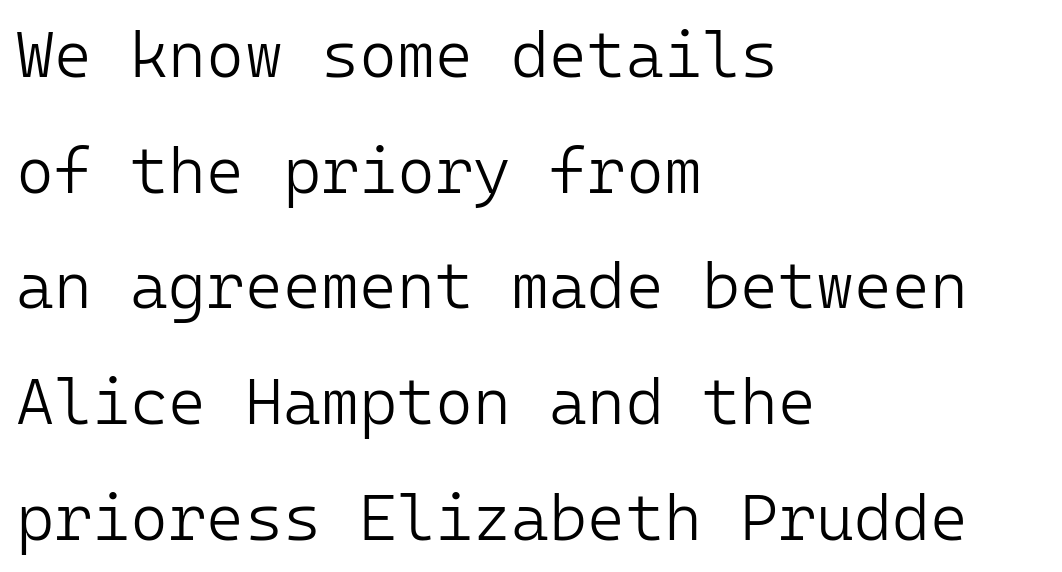
Q: Is the text bold? A: No.
Q: Is the text italic (slanted)? A: No, it is upright.
Q: Is the typeface a serif or a sans-serif typeface? A: Sans-serif.
Q: Is the text underlined? A: No.
Q: How is the paragraph aligned? A: Left-aligned.
Q: Is the spacing between letters normal or unusually wide? A: Normal.
Q: Width (condensed, normal, or wide)? A: Normal.
Q: Stroke contrast? A: Low.
Q: x-height? A: Medium.
Q: Monospaced? A: Yes.
